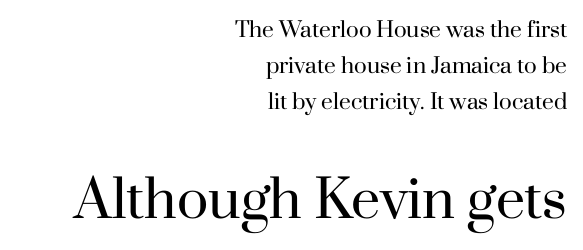
The image shows 52 px regular-weight serif type, upright; set right-aligned, line spacing 1.72x, normal letter spacing, not underlined; the second (bottom) block is 2.48x larger; high stroke contrast and a small x-height.
